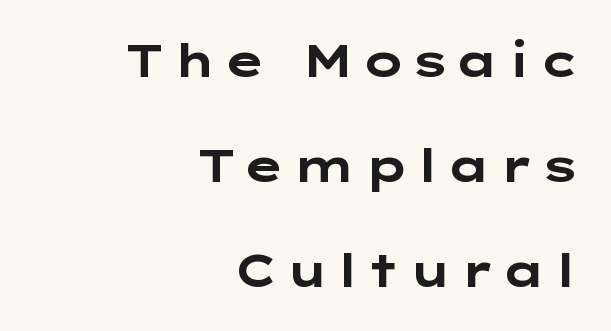
Is the block centered? No — it sits flush against the right margin. Compared with typical paragraphs, the rows here are farther apart. The sample has been set heavy, in full bold. Notice how the stems are strictly vertical — no italics here.
